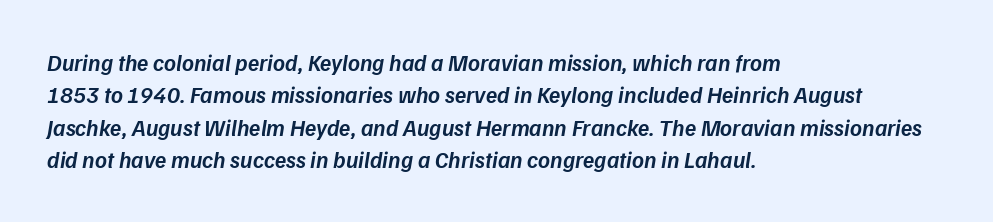
Q: Is the text bold? A: Semi-bold.
Q: Is the text italic (slanted)? A: Yes, it leans right by about 9 degrees.
Q: Is the text underlined? A: No.
Q: How is the paragraph aligned? A: Left-aligned.
Q: Is the spacing between letters normal or unusually wide? A: Normal.
Q: Is the spacing between lines tight, normal or loose? A: Normal.
